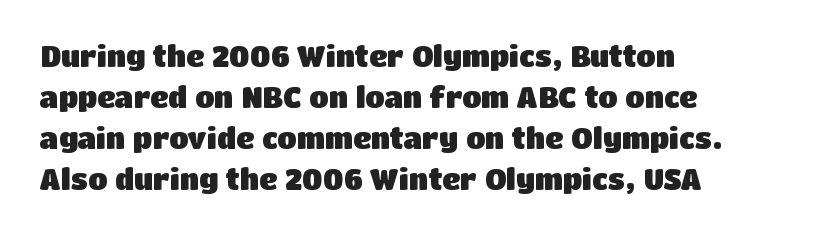
Q: Is the text bold? A: Yes.
Q: Is the text italic (slanted)? A: No, it is upright.
Q: Is the typeface a serif or a sans-serif typeface? A: Sans-serif.
Q: Is the text underlined? A: No.
Q: How is the paragraph aligned? A: Left-aligned.
Q: Is the spacing between letters normal or unusually wide? A: Normal.
Q: Is the spacing between lines tight, normal or loose? A: Normal.
Q: Width (condensed, normal, or wide)? A: Normal.
Q: Stroke contrast? A: Low.
Q: x-height? A: Large.
Q: Monospaced? A: No.
